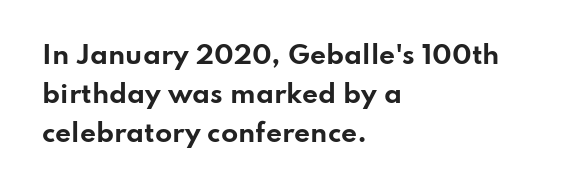
The image shows 25 px bold type, upright; set left-aligned, normal line spacing (1.57x), normal letter spacing, not underlined.
